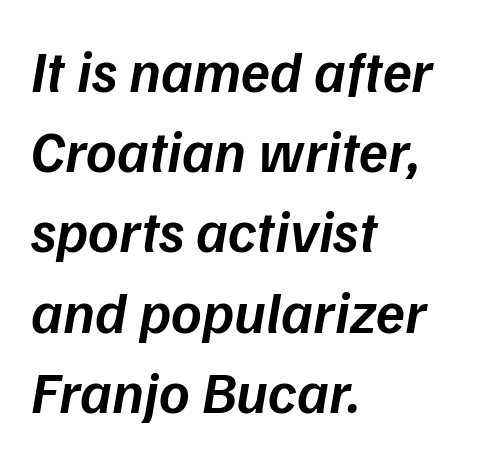
Q: Is the text bold? A: Semi-bold.
Q: Is the text italic (slanted)? A: Yes, it leans right by about 9 degrees.
Q: Is the text underlined? A: No.
Q: How is the paragraph aligned? A: Left-aligned.
Q: Is the spacing between letters normal or unusually wide? A: Normal.
Q: Is the spacing between lines tight, normal or loose? A: Normal.
Q: Width (condensed, normal, or wide)? A: Normal.
Q: Stroke contrast? A: Low.
Q: x-height? A: Medium.
Q: Monospaced? A: No.
